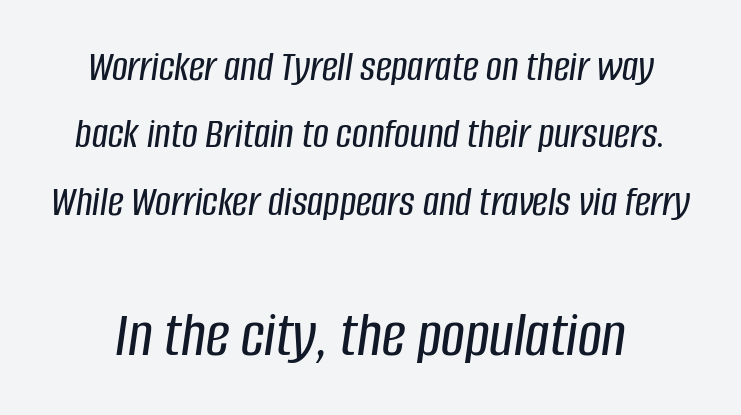
{"italic": "yes", "lean": "right", "slant_degrees": 8, "width": "condensed", "stroke_contrast": "low", "x_height": "large", "monospaced": "no", "underline": "no", "line_spacing": "normal", "line_spacing_ratio": 1.53, "letter_spacing": "normal", "letter_spacing_em": 0.0, "larger_block": "second", "size_ratio": 1.5, "glyph_px": 66}
